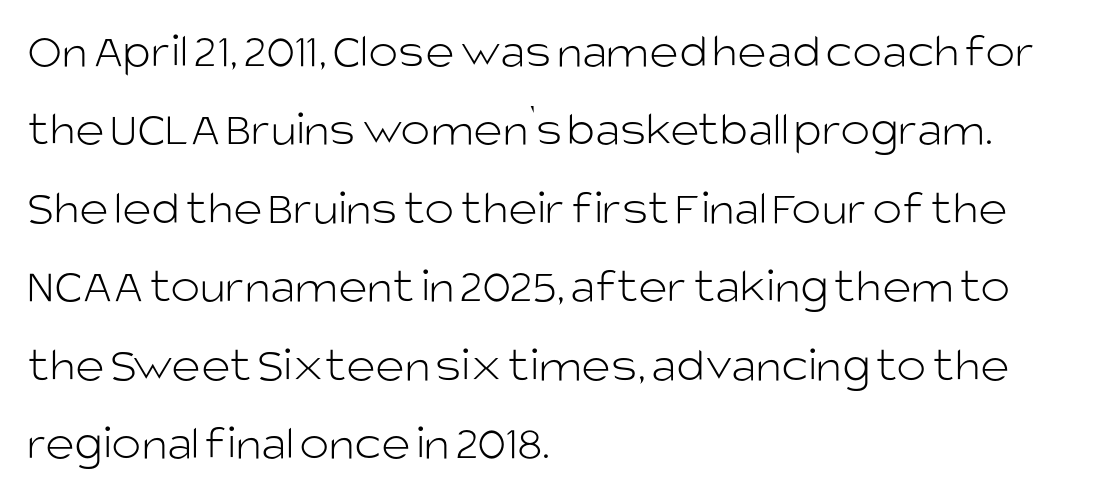
Is the block centered? No — it sits flush against the left margin. The vertical gap from one line to the next is medium. Each letter's strokes conclude bluntly, with no projecting serifs. This sample uses an upright cut, with every glyph sitting square on the baseline. You could not count columns in this text — the font is proportionally spaced. A bare baseline throughout the passage.
